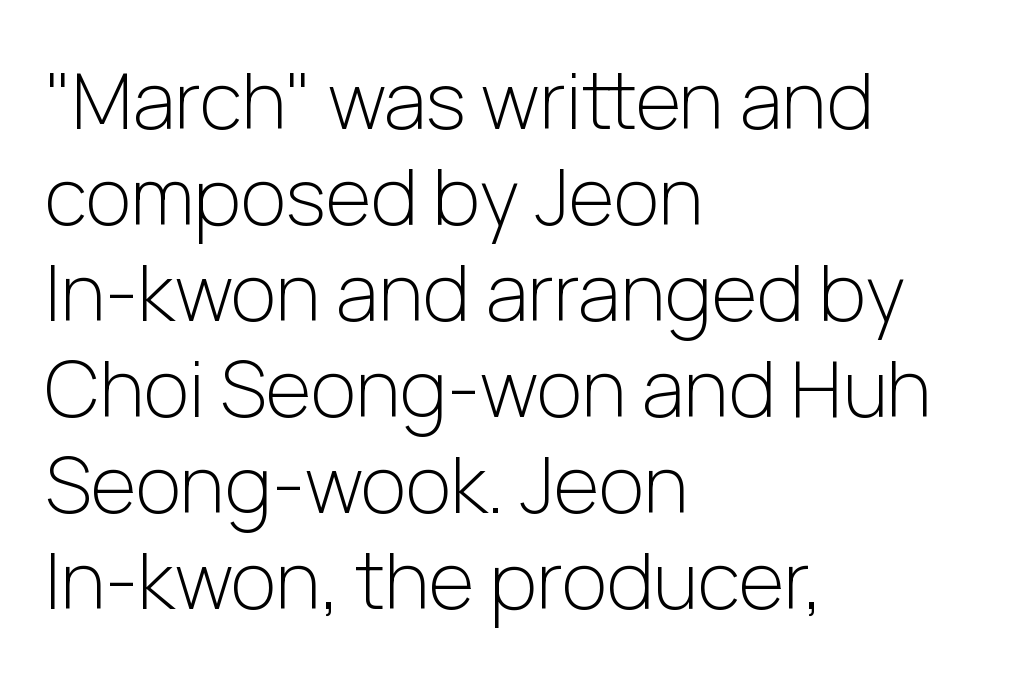
The image shows 78 px light sans-serif type, upright; set left-aligned, line spacing 1.23x, normal letter spacing, not underlined; low stroke contrast and a medium x-height.
